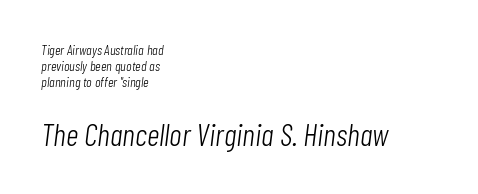
The image shows 31 px light, condensed type, italic (leaning right); set left-aligned, line spacing 1.16x, normal letter spacing, not underlined; the second (bottom) block is 2.21x larger; low stroke contrast and a medium x-height.
